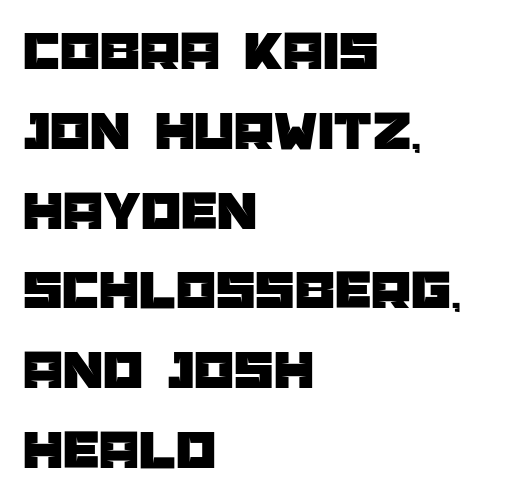
The image shows 57 px sans-serif type, upright; set left-aligned, normal line spacing (1.4x), normal letter spacing, not underlined; low stroke contrast and a large x-height.
